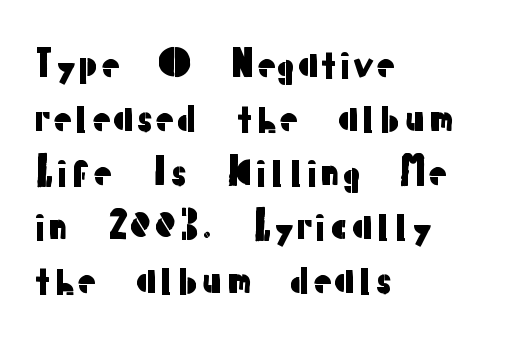
These lines are composed in type without serifs. Decoration check: the copy has no underline. Which margin do the lines hug? The left one — the right edge is uneven. Characters remain perfectly vertical along every line.
